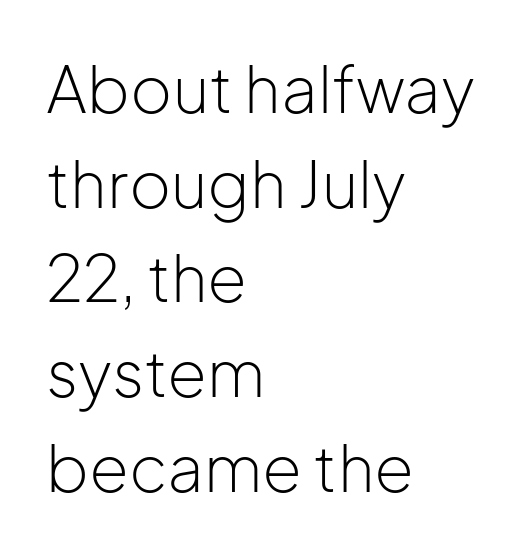
Q: Is the text bold? A: No.
Q: Is the text italic (slanted)? A: No, it is upright.
Q: Is the typeface a serif or a sans-serif typeface? A: Sans-serif.
Q: Is the text underlined? A: No.
Q: How is the paragraph aligned? A: Left-aligned.
Q: Is the spacing between letters normal or unusually wide? A: Normal.
Q: Is the spacing between lines tight, normal or loose? A: Normal.
Q: Width (condensed, normal, or wide)? A: Normal.
Q: Stroke contrast? A: Low.
Q: x-height? A: Medium.
Q: Monospaced? A: No.
